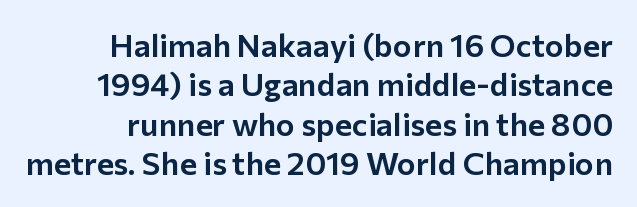
Here the designer chose a conventional face with non-uniform glyph widths. The area under the type is left untouched. I'd call this a sans setting — the letters go barefoot. Posture: vertical. There is no visible air inserted between adjacent glyphs.
